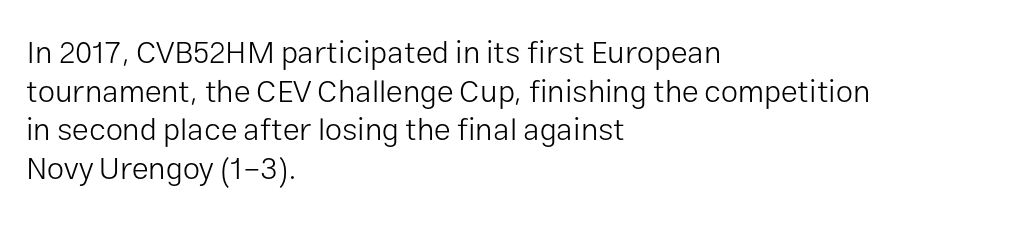
{"serif": "no", "italic": "no", "bold": "no", "weight": "light", "width": "normal", "stroke_contrast": "low", "x_height": "medium", "monospaced": "no", "underline": "no", "align": "left", "line_spacing": "normal", "line_spacing_ratio": 1.25, "letter_spacing": "normal", "letter_spacing_em": 0.0, "glyph_px": 31}
